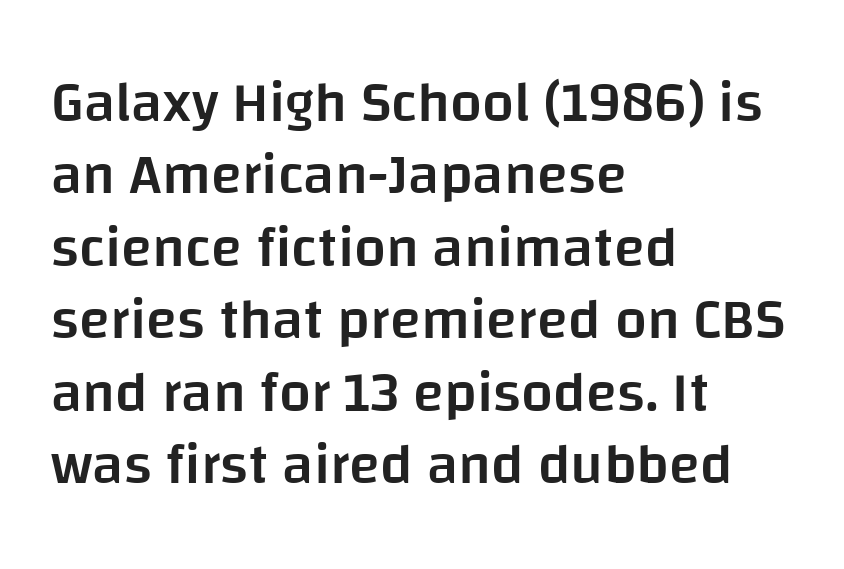
Evenly set lines give the paragraph a standard silhouette. Notice how the stems are strictly vertical — no italics here. Visually the block forms a straight wall on the left and a jagged coastline on the right. Each row of text sits above clean, open space. Look at the stroke-to-counter ratio: somewhat heavy, a semibold. Does the type have serifs? No, each stem ends abruptly.
